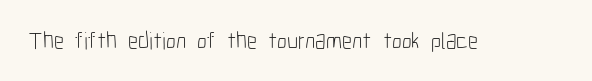
Only glyphs here, with clear space below each row. Notice how the stems are strictly vertical — no italics here. Between one letter and the next there's only the usual sliver of space. Is this a heavy cut? Hardly; it is regular or lighter.
